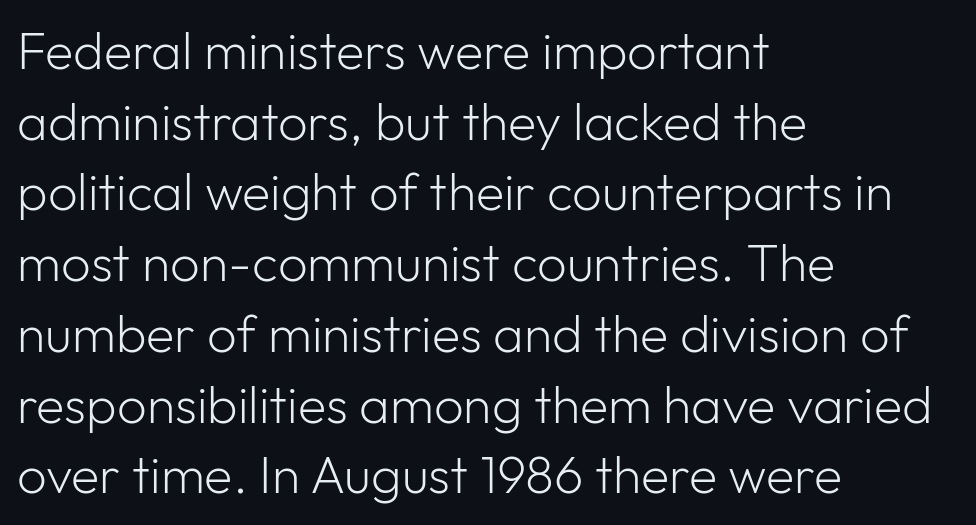
The image shows 52 px light sans-serif type, upright; set left-aligned, normal line spacing (1.36x), normal letter spacing, not underlined; low stroke contrast and a medium x-height.
